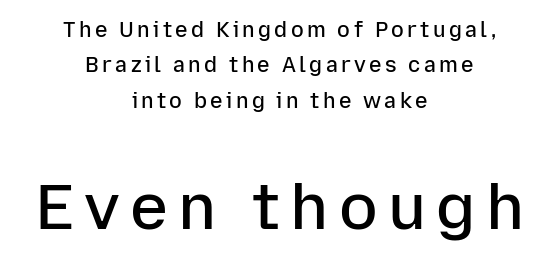
Posture: vertical. Rows of type keep a routine distance in the vertical direction. The compositor balanced each line on the midline. Does the type have serifs? No, each stem ends abruptly.
